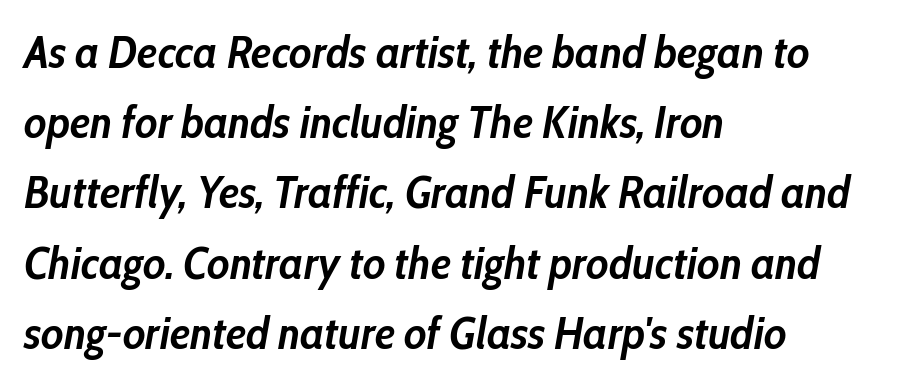
Notice how descenders clear the ascenders below comfortably — that's standard leading. Compared with a centered layout, this one pins lines to the left instead. This sample has the flowing, uneven cadence of proportional lettering. There is no visible air inserted between adjacent glyphs.
